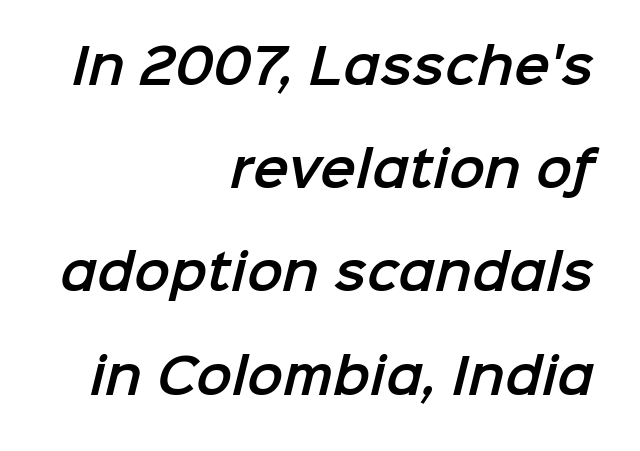
The rendering anchors every line to the right-hand side. The line-height multiplier appears high, well above default. Tracking here is standard; glyphs follow each other at the usual distance. The letters advance in unequal steps, a hallmark of proportional type. This rendering employs a face without finishing strokes, i.e., a sans-serif. The strip under each line holds only bare page.
